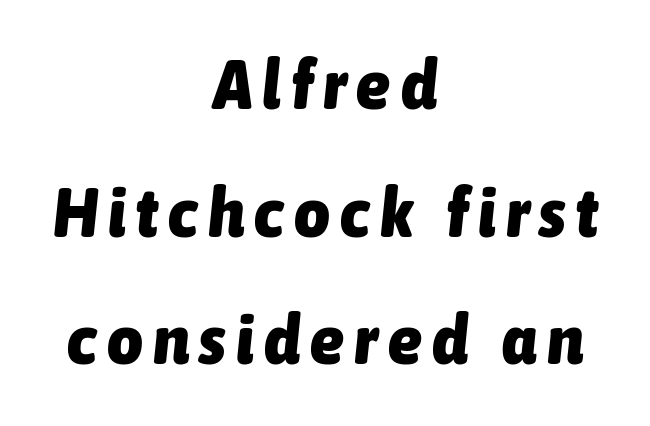
Descenders hang freely into open space. These lines are centered, leaving both edges ragged. The passage shown is typed in a proportional face where columns would drift. Students, this is bold: see how much ink each stroke carries.
